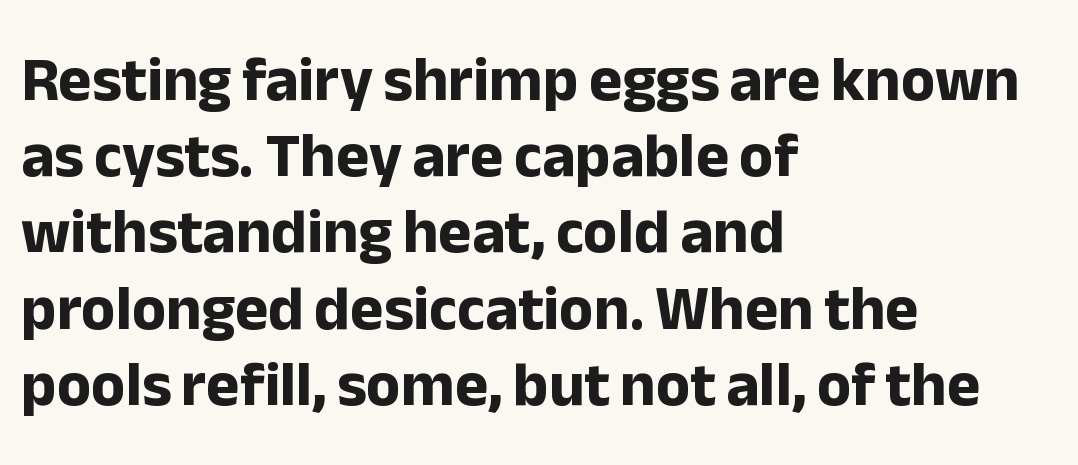
The gap between lines stays unmarked. Posture: upright roman. Inter-character spacing is left at the font's built-in metrics. You can tell from the bare stems that sans-serif type was used. Is the type bold? Yes — the strokes are clearly thick and heavy.
